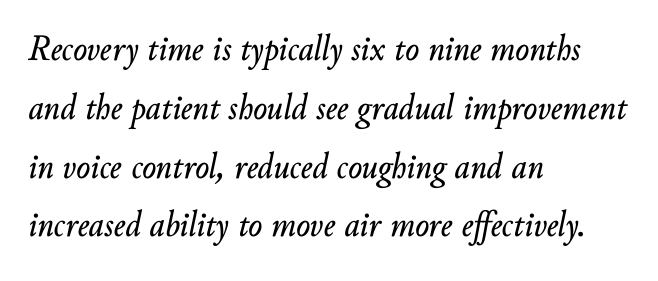
The image shows 37 px text type, italic (leaning right); set left-aligned, normal line spacing (1.59x), normal letter spacing, not underlined; low stroke contrast and a small x-height.
